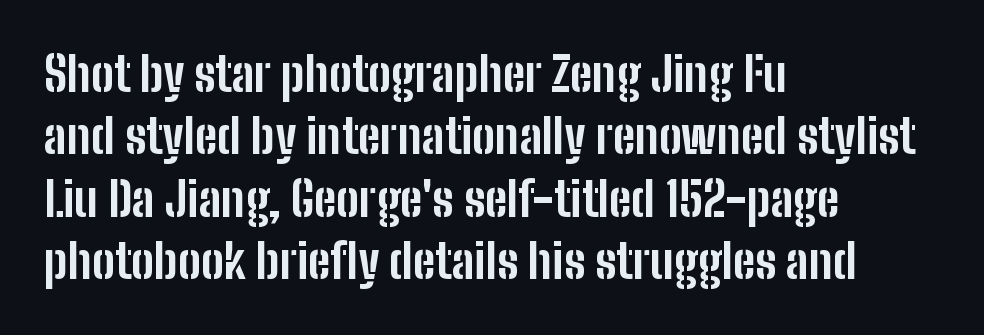
Q: Is the text bold? A: Yes.
Q: Is the text italic (slanted)? A: No, it is upright.
Q: Is the typeface a serif or a sans-serif typeface? A: Sans-serif.
Q: Is the text underlined? A: No.
Q: How is the paragraph aligned? A: Left-aligned.
Q: Is the spacing between letters normal or unusually wide? A: Normal.
Q: Is the spacing between lines tight, normal or loose? A: Normal.
Q: Width (condensed, normal, or wide)? A: Condensed.
Q: Stroke contrast? A: Low.
Q: x-height? A: Medium.
Q: Monospaced? A: No.
